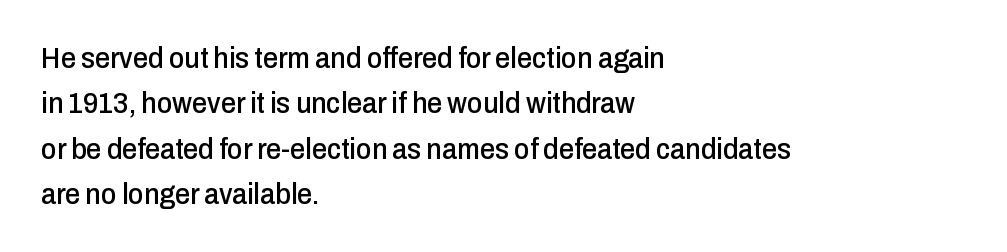
Type style note: lacks serifs. Does the leading feel generous? No, just average. The passage shown has conventional tracking throughout. Note the varied advance widths — an 'i' is clearly narrower than an 'm'. Posture: vertical. No word sits above an underline.
